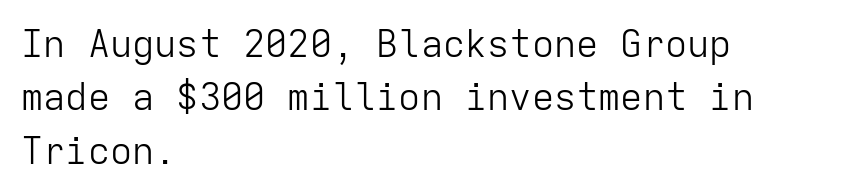
A sans-serif font was chosen for this passage. The axis of the letterforms is exactly vertical. This sample has the even, mechanical cadence of fixed-width lettering. Clear beneath every line of the passage. Regarding leading, the lines here are spaced in the standard way. Unbolded letterforms with no extra heft.
